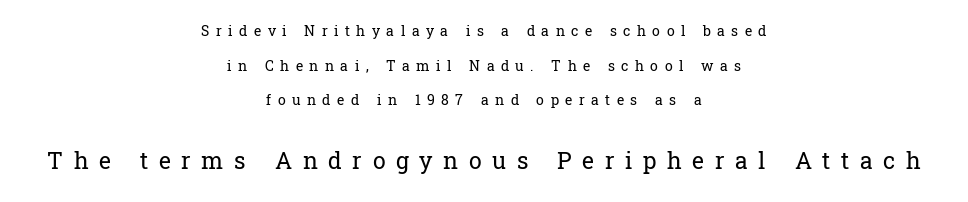
Q: Is the text bold? A: No.
Q: Is the text italic (slanted)? A: No, it is upright.
Q: Is the text underlined? A: No.
Q: How is the paragraph aligned? A: Centered.
Q: Is the spacing between letters normal or unusually wide? A: Unusually wide.
Q: Is the spacing between lines tight, normal or loose? A: Loose.
Q: Which block of text is set in a larger size, the first (top) or the second (bottom)? A: The second (bottom) one.
